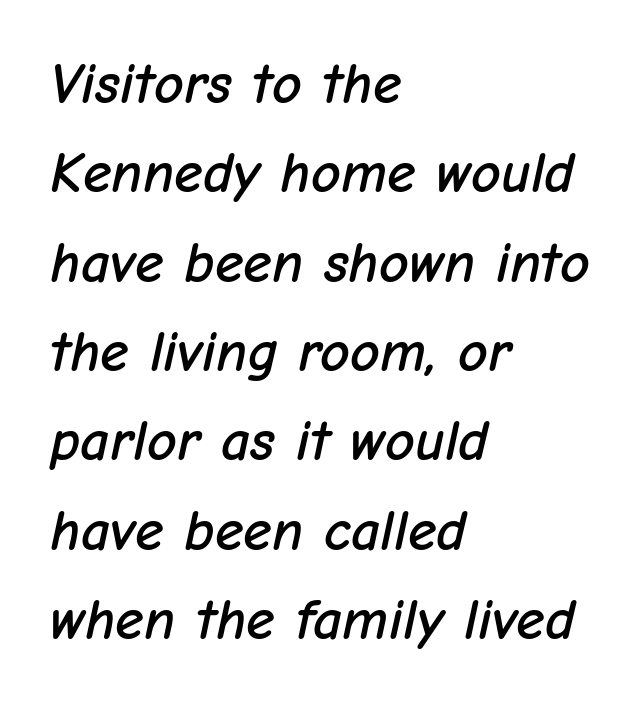
{"italic": "yes", "lean": "right", "slant_degrees": 12, "width": "normal", "stroke_contrast": "low", "x_height": "medium", "monospaced": "no", "underline": "no", "align": "left", "line_spacing": "normal", "line_spacing_ratio": 1.54, "letter_spacing": "normal", "letter_spacing_em": 0.0, "glyph_px": 58}
